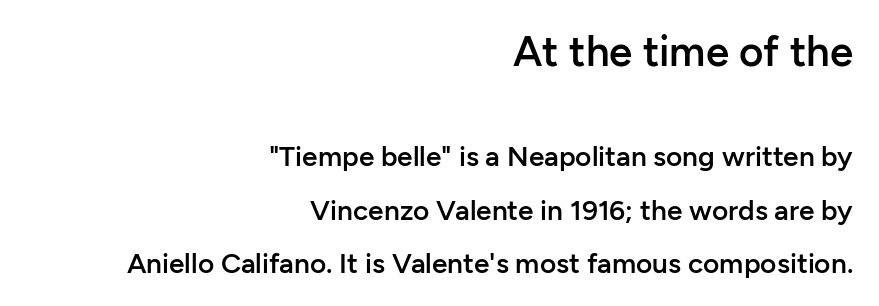
The image shows 42 px semibold sans-serif type, upright; set right-aligned, loose line spacing (1.9x), normal letter spacing, not underlined; the first (top) block is 1.5x larger; low stroke contrast and a medium x-height.
